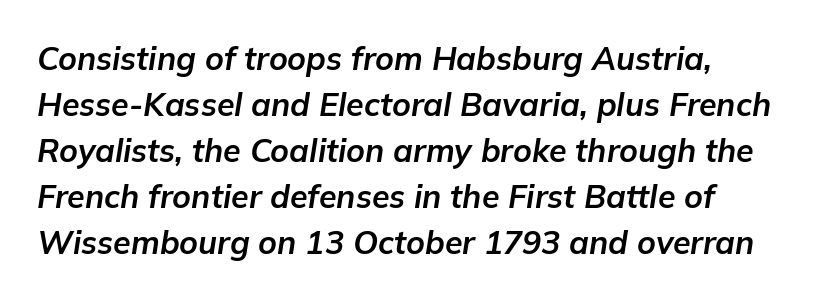
The image shows 32 px bold type, italic (leaning right); set left-aligned, normal line spacing (1.44x), normal letter spacing, not underlined; low stroke contrast and a medium x-height.
